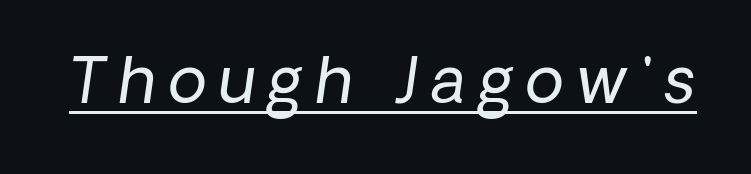
Q: Is the text bold? A: No.
Q: Is the typeface a serif or a sans-serif typeface? A: Sans-serif.
Q: Is the text underlined? A: Yes.
Q: Is the spacing between letters normal or unusually wide? A: Unusually wide.
Q: Width (condensed, normal, or wide)? A: Normal.
Q: Stroke contrast? A: Low.
Q: x-height? A: Medium.
Q: Monospaced? A: No.
